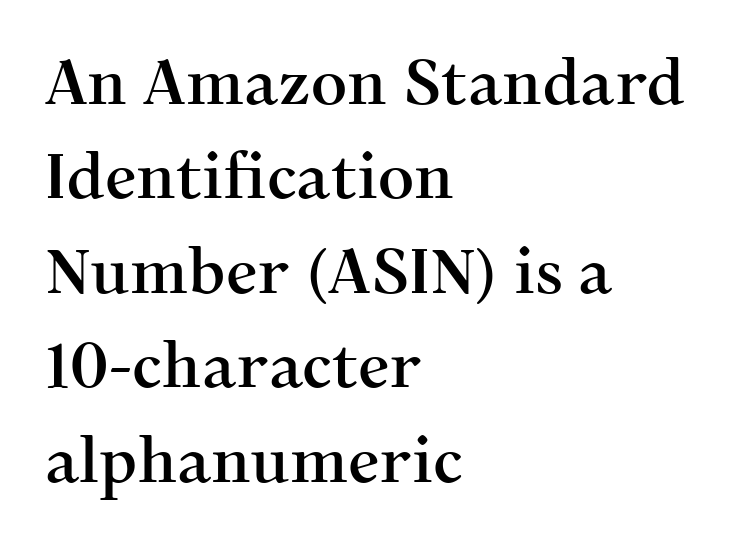
The tracking reads as untouched default to a designer's eye. You could not count columns in this text — the font is proportionally spaced. Serifs: yes, visible at the terminals of the letterforms. Regarding leading, the lines here are spaced in the standard way.
